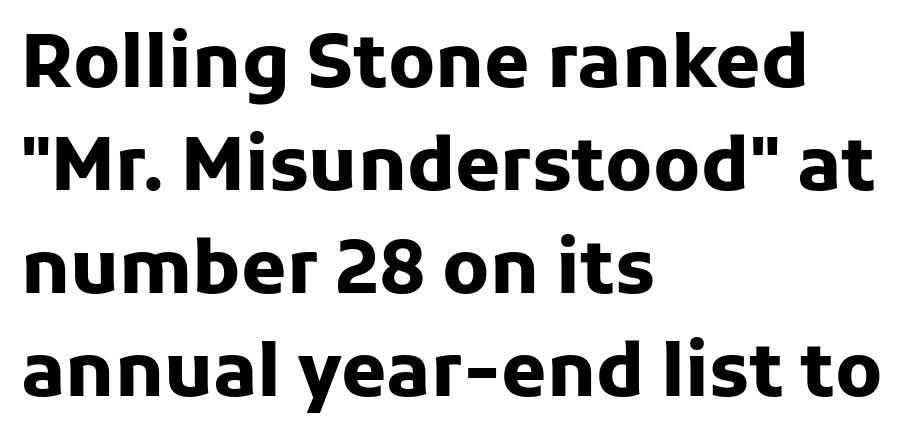
Q: Is the text bold? A: Yes.
Q: Is the text italic (slanted)? A: No, it is upright.
Q: Is the typeface a serif or a sans-serif typeface? A: Sans-serif.
Q: Is the text underlined? A: No.
Q: How is the paragraph aligned? A: Left-aligned.
Q: Is the spacing between letters normal or unusually wide? A: Normal.
Q: Is the spacing between lines tight, normal or loose? A: Normal.
Q: Width (condensed, normal, or wide)? A: Normal.
Q: Stroke contrast? A: Low.
Q: x-height? A: Medium.
Q: Monospaced? A: No.
